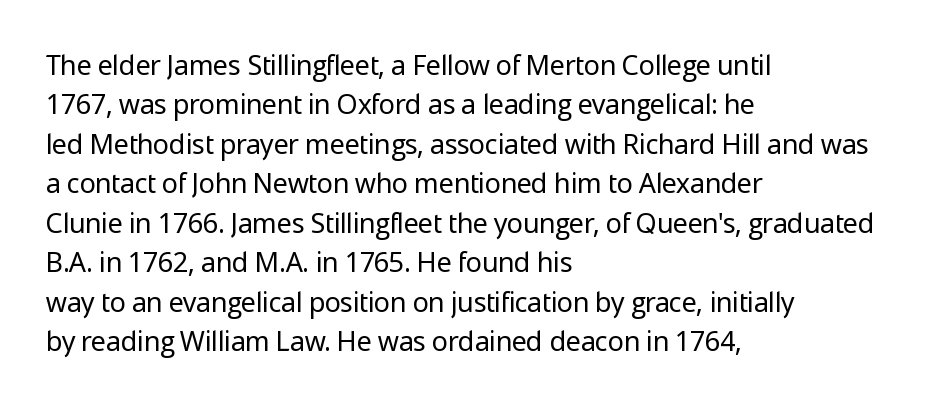
The image shows 27 px text type, upright; set left-aligned, normal line spacing (1.46x), normal letter spacing, not underlined.
